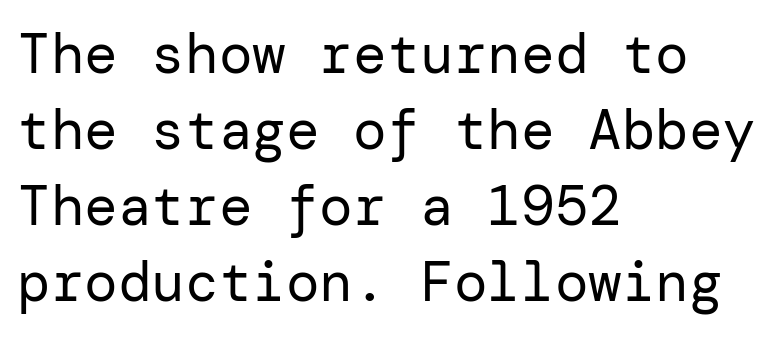
Is the type heavy? It reads as light-to-regular instead. Typographically, this falls in the sans-serif category. A normal amount of white space separates one row of letters from the next. Here the glyphs are tracked normally, forming tight word shapes.
